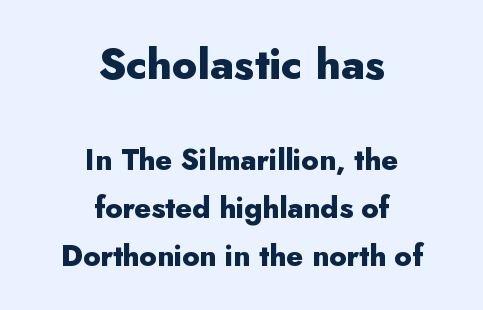
The image shows 43 px heavy sans-serif type, upright; set centered, normal line spacing (1.66x), normal letter spacing, not underlined; the first (top) block is 1.48x larger; low stroke contrast and a small x-height.
